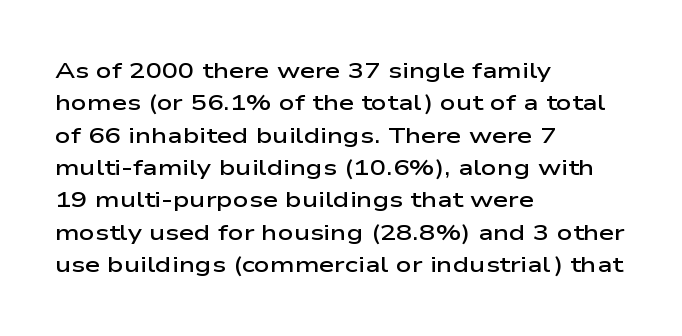
The image shows 22 px text type, upright; set left-aligned, normal line spacing (1.47x), normal letter spacing, not underlined.
